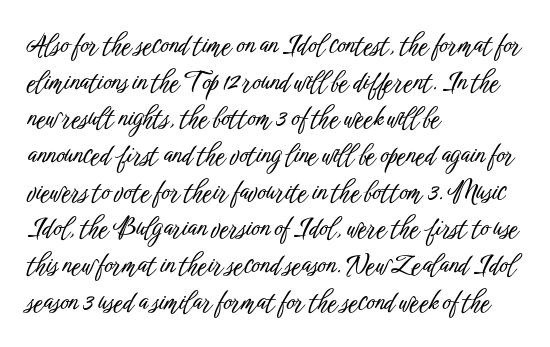
The image shows 26 px text type; set left-aligned, normal line spacing (1.41x), normal letter spacing, not underlined.
